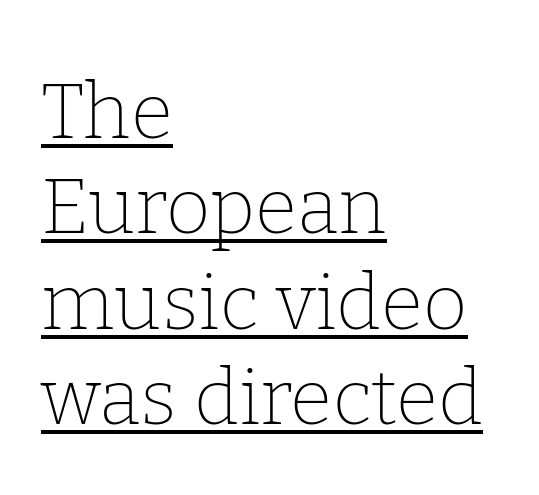
{"serif": "yes", "italic": "no", "bold": "no", "weight": "thin", "width": "normal", "stroke_contrast": "low", "x_height": "medium", "monospaced": "no", "underline": "yes", "align": "left", "line_spacing_ratio": 1.24, "letter_spacing": "normal", "letter_spacing_em": 0.0, "glyph_px": 77}
